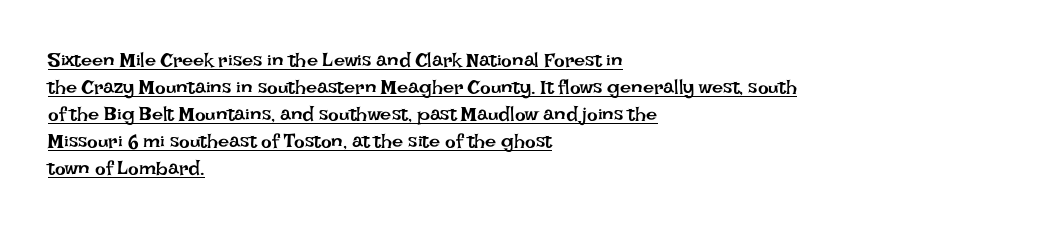
Q: Is the text bold? A: No.
Q: Is the text italic (slanted)? A: No, it is upright.
Q: Is the text underlined? A: Yes.
Q: How is the paragraph aligned? A: Left-aligned.
Q: Is the spacing between letters normal or unusually wide? A: Normal.
Q: Is the spacing between lines tight, normal or loose? A: Normal.
